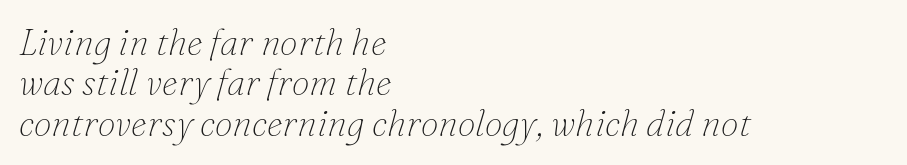
If you measured baseline to baseline, you'd find a short distance. Note: serifs present on the glyphs. The font is comparable to plain body text, perhaps lighter. Varying glyph widths throughout — classic text-font behaviour. The gaps between neighbouring characters are ordinary and unremarkable.
